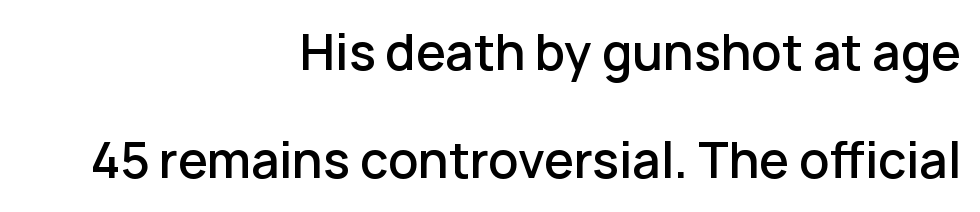
Q: Is the text bold? A: Semi-bold.
Q: Is the text italic (slanted)? A: No, it is upright.
Q: Is the typeface a serif or a sans-serif typeface? A: Sans-serif.
Q: Is the text underlined? A: No.
Q: How is the paragraph aligned? A: Right-aligned.
Q: Is the spacing between letters normal or unusually wide? A: Normal.
Q: Is the spacing between lines tight, normal or loose? A: Loose.
Q: Width (condensed, normal, or wide)? A: Normal.
Q: Stroke contrast? A: Low.
Q: x-height? A: Medium.
Q: Monospaced? A: No.
